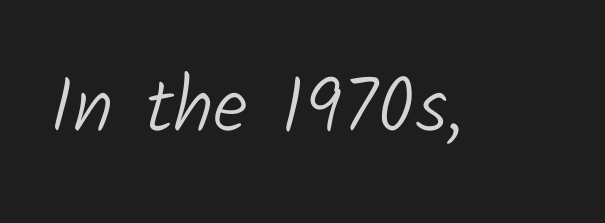
The image shows 78 px light sans-serif type; set normal letter spacing, not underlined; low stroke contrast and a medium x-height.
